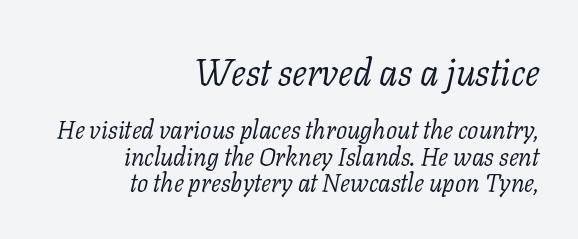
{"serif": "yes", "italic": "yes", "lean": "right", "slant_degrees": 11, "bold": "no", "weight": "light", "width": "normal", "stroke_contrast": "low", "x_height": "medium", "monospaced": "no", "underline": "no", "align": "right", "line_spacing": "tight", "line_spacing_ratio": 1.05, "letter_spacing": "normal", "letter_spacing_em": 0.0, "larger_block": "first", "size_ratio": 1.48, "glyph_px": 37}
